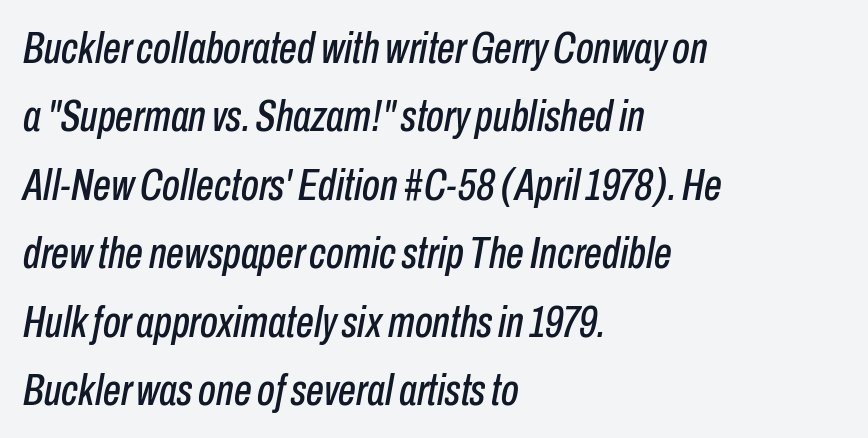
The image shows 45 px condensed type, italic (leaning right); set left-aligned, normal line spacing (1.52x), normal letter spacing, not underlined; low stroke contrast and a medium x-height.
